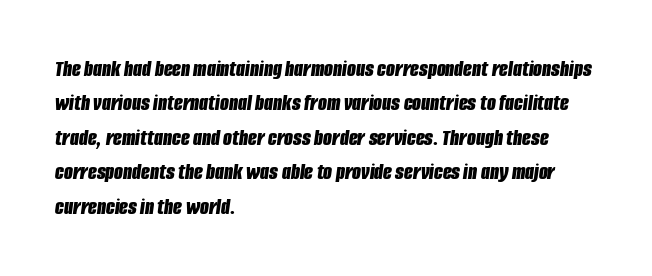
The specimen omits any rule beneath the text block's lines. Words appear dense and cohesive because spacing is normal. Notice how the stems are inclined rather than vertical — that's the hallmark of italics. A classic flush-left, rag-right setting is used for this passage. The strokes are fattened all the way to bold. The lines sit at an ordinary, default distance from one another.
